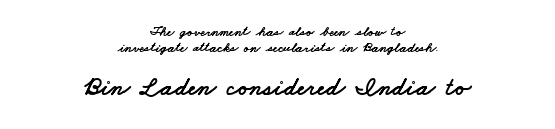
This rendering uses center alignment, leaving both contours irregular but symmetric. The block sitting lower on the canvas is the one with enlarged characters. The letters sit at their default tracking, neither squeezed nor spread. In terms of leading, this rendering errs on the cramped side. Only glyphs here, with clear space below each row.
